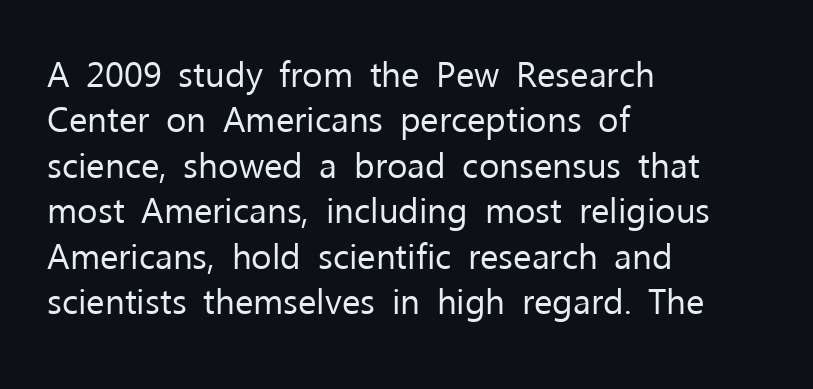
Q: Is the text bold? A: No.
Q: Is the text italic (slanted)? A: No, it is upright.
Q: Is the typeface a serif or a sans-serif typeface? A: Sans-serif.
Q: Is the text underlined? A: No.
Q: How is the paragraph aligned? A: Left-aligned.
Q: Is the spacing between letters normal or unusually wide? A: Normal.
Q: Is the spacing between lines tight, normal or loose? A: Normal.
Q: Width (condensed, normal, or wide)? A: Normal.
Q: Stroke contrast? A: Low.
Q: x-height? A: Medium.
Q: Monospaced? A: No.
